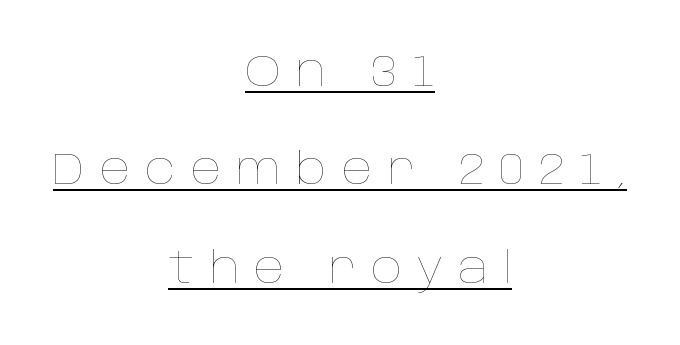
The image shows 43 px thin type, upright; set centered, loose line spacing (2.29x), unusually wide letter spacing (+0.35 em), underlined; low stroke contrast and a large x-height.
